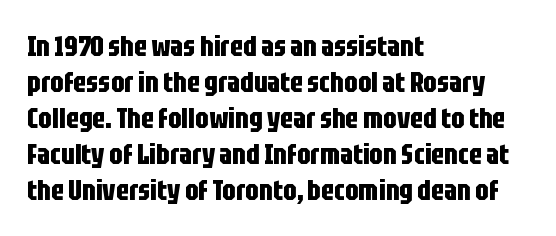
Q: Is the text bold? A: Yes.
Q: Is the text italic (slanted)? A: No, it is upright.
Q: Is the typeface a serif or a sans-serif typeface? A: Sans-serif.
Q: Is the text underlined? A: No.
Q: How is the paragraph aligned? A: Left-aligned.
Q: Is the spacing between letters normal or unusually wide? A: Normal.
Q: Width (condensed, normal, or wide)? A: Condensed.
Q: Stroke contrast? A: Low.
Q: x-height? A: Large.
Q: Monospaced? A: No.
